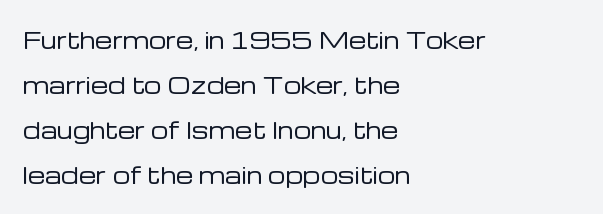
The image shows 22 px text type, upright; set left-aligned, loose line spacing (2.05x), normal letter spacing, not underlined.
